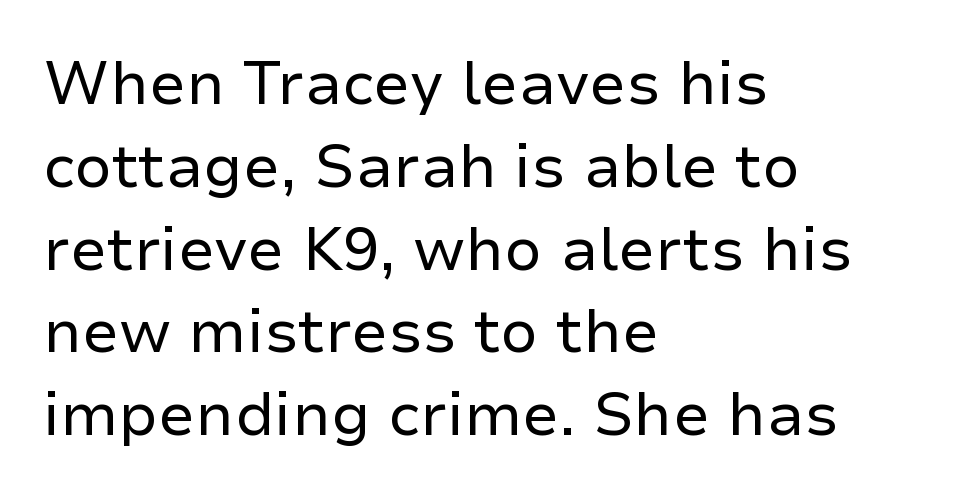
Note the varied advance widths — an 'i' is clearly narrower than an 'm'. Stems here are at most as thick as an everyday book face. The line texture is even and compact thanks to regular tracking. Compared with a centered layout, this one pins lines to the left instead. The passage shown is typeset with a sans-serif family.
